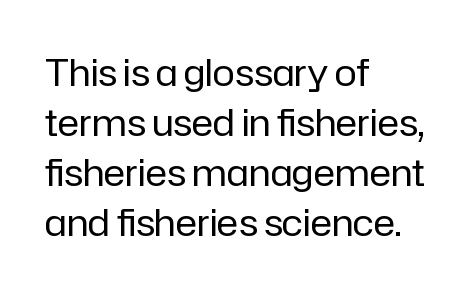
Q: Is the text bold? A: No.
Q: Is the text italic (slanted)? A: No, it is upright.
Q: Is the typeface a serif or a sans-serif typeface? A: Sans-serif.
Q: Is the text underlined? A: No.
Q: How is the paragraph aligned? A: Left-aligned.
Q: Is the spacing between letters normal or unusually wide? A: Normal.
Q: Is the spacing between lines tight, normal or loose? A: Normal.
Q: Width (condensed, normal, or wide)? A: Normal.
Q: Stroke contrast? A: Low.
Q: x-height? A: Medium.
Q: Monospaced? A: No.
